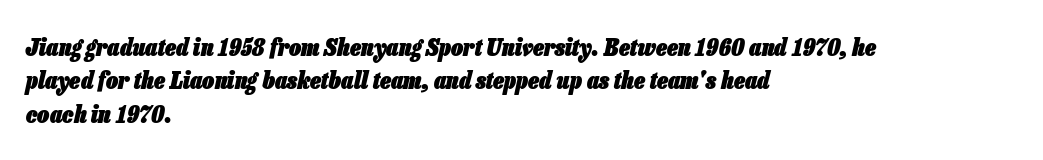
Q: Is the text bold? A: Yes.
Q: Is the text italic (slanted)? A: Yes, it leans right by about 13 degrees.
Q: Is the text underlined? A: No.
Q: How is the paragraph aligned? A: Left-aligned.
Q: Is the spacing between letters normal or unusually wide? A: Normal.
Q: Is the spacing between lines tight, normal or loose? A: Normal.
